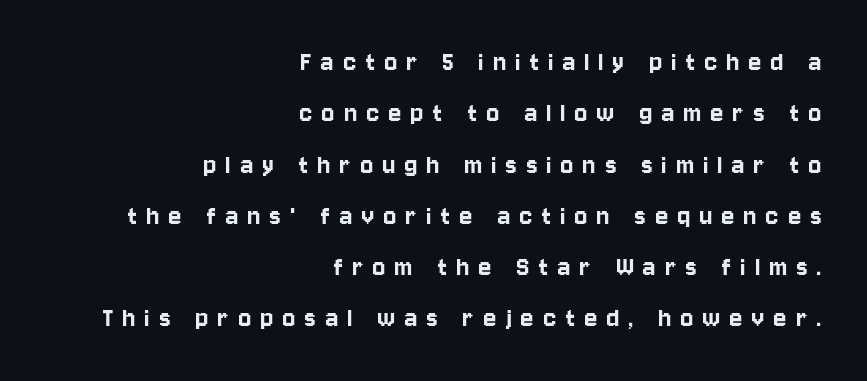
{"serif": "no", "italic": "no", "width": "condensed", "stroke_contrast": "low", "x_height": "large", "monospaced": "no", "underline": "no", "align": "right", "line_spacing_ratio": 1.71, "letter_spacing": "wide", "letter_spacing_em": 0.31, "glyph_px": 30}
